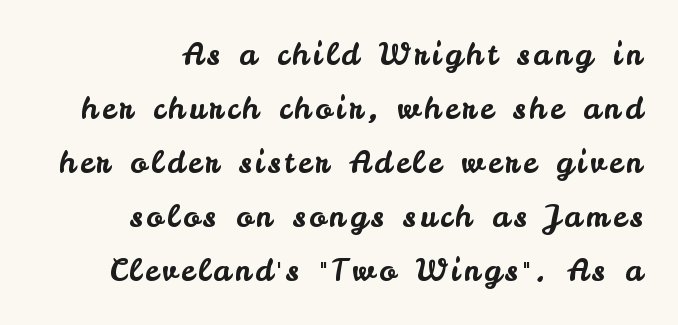
The image shows 30 px sans-serif type; set right-aligned, line spacing 1.8x, not underlined; low stroke contrast and a small x-height.
